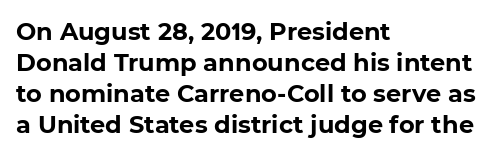
Q: Is the text bold? A: Yes.
Q: Is the text underlined? A: No.
Q: How is the paragraph aligned? A: Left-aligned.
Q: Is the spacing between letters normal or unusually wide? A: Normal.
Q: Is the spacing between lines tight, normal or loose? A: Normal.
